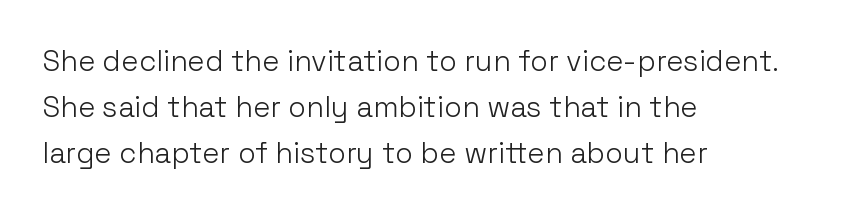
The image shows 29 px light sans-serif type, upright; set left-aligned, normal line spacing (1.59x), normal letter spacing, not underlined; low stroke contrast and a medium x-height.
